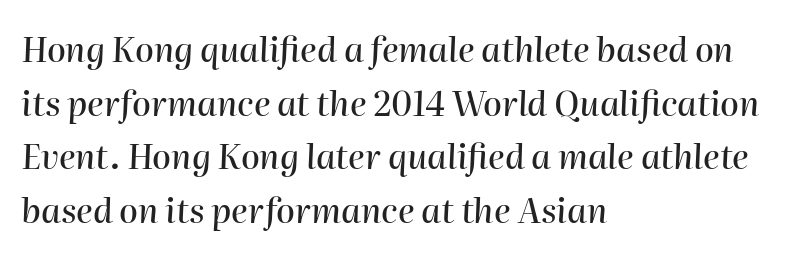
The lines are quadded left. These lines keep a tight, regular rhythm from letter to letter. Looking at the ascenders, they clearly lean. Quick note: underline off. Looks like regular typesetting: each glyph gets only the width it needs. Leading matches the norm, producing a regular column.
